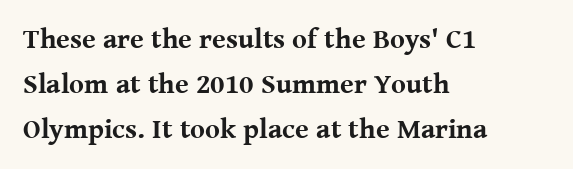
The image shows 28 px bold serif type, upright; set left-aligned, normal line spacing (1.6x), normal letter spacing, not underlined; medium stroke contrast and a medium x-height.
